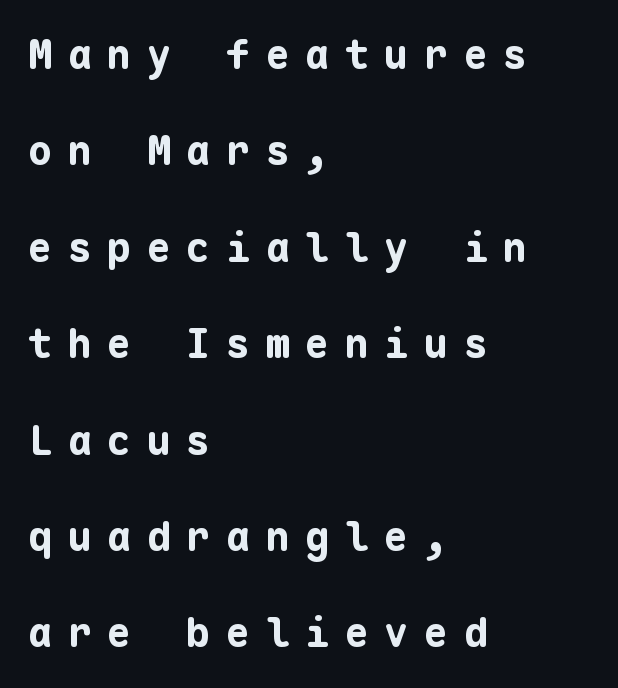
The image shows 40 px bold sans-serif type, upright, monospaced; set left-aligned, loose line spacing (2.41x), unusually wide letter spacing (+0.39 em), not underlined; low stroke contrast and a medium x-height.
